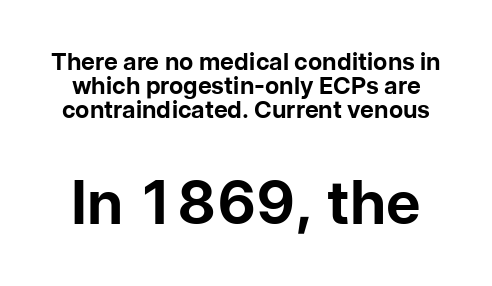
The image shows 60 px bold sans-serif type, upright; set tight line spacing (0.99x), normal letter spacing, not underlined; the second (bottom) block is 2.5x larger; low stroke contrast and a medium x-height.
